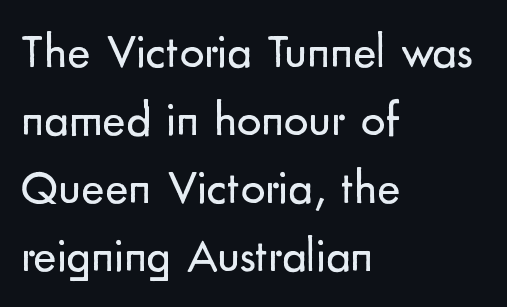
{"serif": "no", "italic": "no", "bold": "no", "weight": "regular", "width": "normal", "stroke_contrast": "low", "x_height": "small", "monospaced": "no", "underline": "no", "align": "left", "line_spacing": "normal", "line_spacing_ratio": 1.39, "letter_spacing": "normal", "letter_spacing_em": 0.0, "glyph_px": 49}
